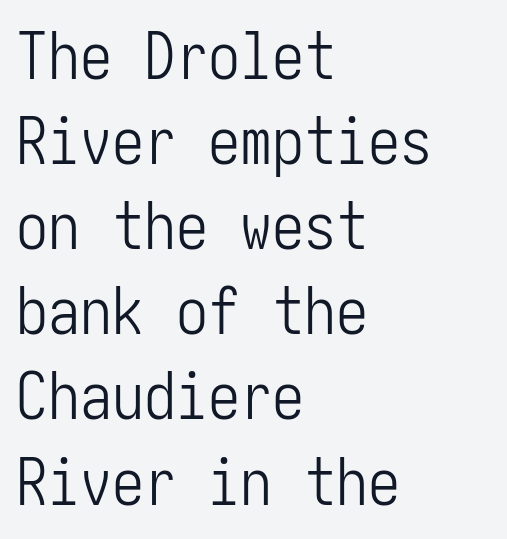
This rendering uses left alignment, leaving the right contour irregular. Each word holds together tightly as a unit, with standard inter-letter gaps. No letter is thick-stroked: the sample isn't bold. The axis of the letterforms is exactly vertical. A bare baseline throughout the passage. The font family rendered here belongs to the sans-serif group.
